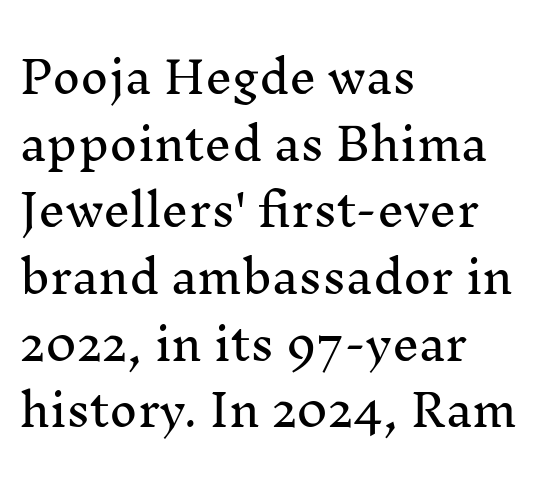
{"serif": "yes", "italic": "no", "width": "normal", "stroke_contrast": "medium", "x_height": "medium", "monospaced": "no", "underline": "no", "align": "left", "line_spacing": "normal", "line_spacing_ratio": 1.55, "letter_spacing": "normal", "letter_spacing_em": 0.0, "glyph_px": 43}
